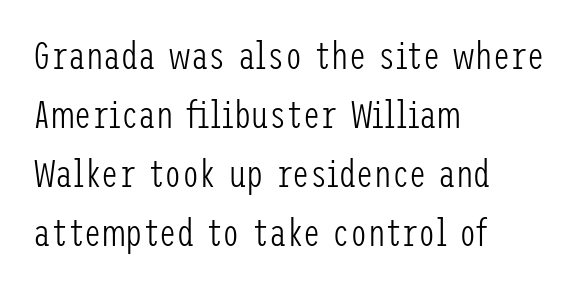
Q: Is the text bold? A: No.
Q: Is the text italic (slanted)? A: No, it is upright.
Q: Is the typeface a serif or a sans-serif typeface? A: Sans-serif.
Q: Is the text underlined? A: No.
Q: How is the paragraph aligned? A: Left-aligned.
Q: Is the spacing between letters normal or unusually wide? A: Normal.
Q: Is the spacing between lines tight, normal or loose? A: Normal.
Q: Width (condensed, normal, or wide)? A: Condensed.
Q: Stroke contrast? A: Low.
Q: x-height? A: Medium.
